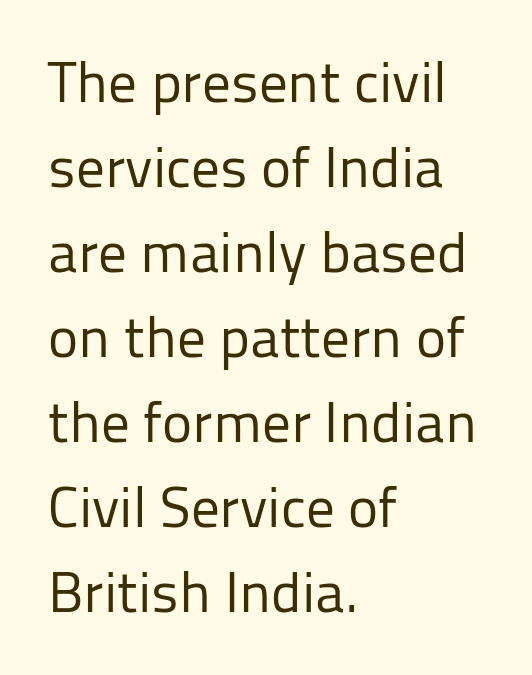
Q: Is the text bold? A: No.
Q: Is the text italic (slanted)? A: No, it is upright.
Q: Is the typeface a serif or a sans-serif typeface? A: Sans-serif.
Q: Is the text underlined? A: No.
Q: How is the paragraph aligned? A: Left-aligned.
Q: Is the spacing between letters normal or unusually wide? A: Normal.
Q: Is the spacing between lines tight, normal or loose? A: Normal.
Q: Width (condensed, normal, or wide)? A: Normal.
Q: Stroke contrast? A: Low.
Q: x-height? A: Medium.
Q: Monospaced? A: No.
